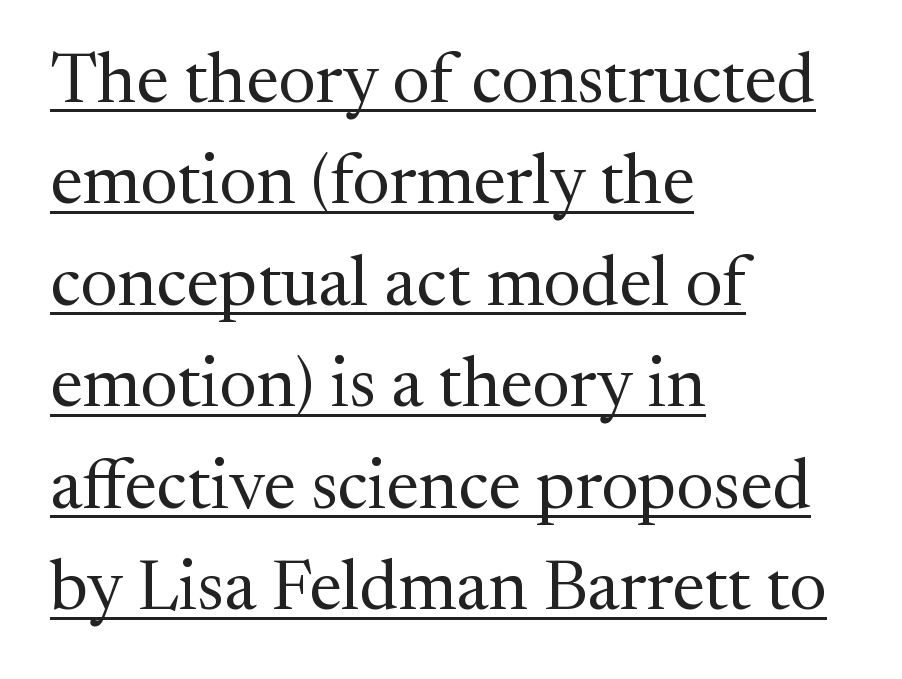
Q: Is the text bold? A: No.
Q: Is the text italic (slanted)? A: No, it is upright.
Q: Is the typeface a serif or a sans-serif typeface? A: Serif.
Q: Is the text underlined? A: Yes.
Q: How is the paragraph aligned? A: Left-aligned.
Q: Is the spacing between letters normal or unusually wide? A: Normal.
Q: Is the spacing between lines tight, normal or loose? A: Normal.
Q: Width (condensed, normal, or wide)? A: Normal.
Q: Stroke contrast? A: Medium.
Q: x-height? A: Medium.
Q: Monospaced? A: No.
